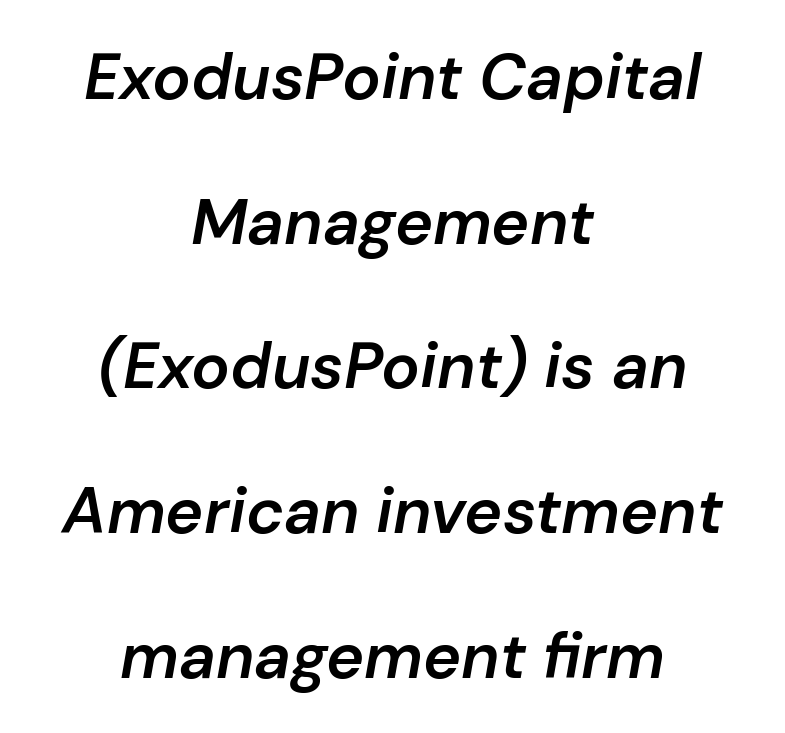
The image shows 64 px semibold type, italic (leaning right); set centered, loose line spacing (2.26x), normal letter spacing, not underlined; low stroke contrast and a medium x-height.
